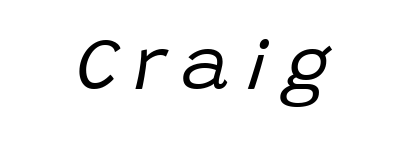
A quiet, ordinary-to-light weight characterises the typeface. Varying glyph widths throughout — classic text-font behaviour. The strip under each line holds only bare page. The tracking reads as deliberately expanded to a designer's eye. An italicized treatment has been applied to the whole sample.
